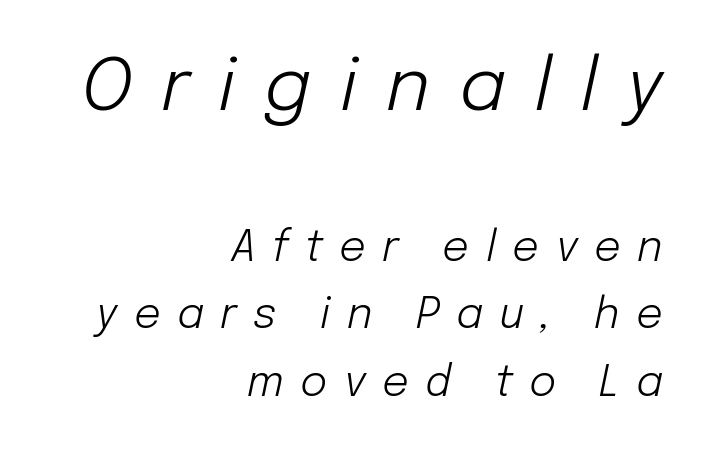
Q: Is the text bold? A: No.
Q: Is the text italic (slanted)? A: Yes, it leans right by about 12 degrees.
Q: Is the text underlined? A: No.
Q: How is the paragraph aligned? A: Right-aligned.
Q: Is the spacing between letters normal or unusually wide? A: Unusually wide.
Q: Is the spacing between lines tight, normal or loose? A: Normal.
Q: Which block of text is set in a larger size, the first (top) or the second (bottom)? A: The first (top) one.
Q: Width (condensed, normal, or wide)? A: Normal.
Q: Stroke contrast? A: Low.
Q: x-height? A: Medium.
Q: Monospaced? A: No.
